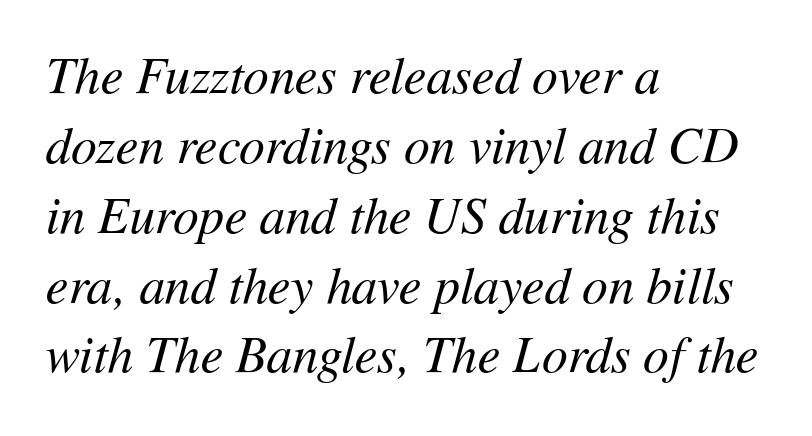
The image shows 51 px regular-weight type, italic (leaning right); set left-aligned, normal line spacing (1.37x), normal letter spacing, not underlined; medium stroke contrast and a medium x-height.
